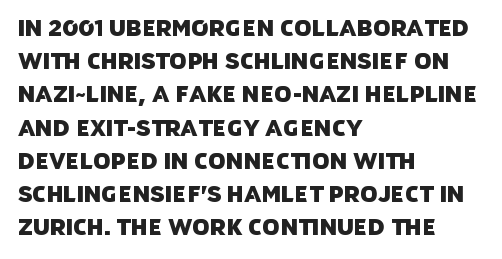
Q: Is the text underlined? A: No.
Q: How is the paragraph aligned? A: Left-aligned.
Q: Is the spacing between letters normal or unusually wide? A: Normal.
Q: Is the spacing between lines tight, normal or loose? A: Normal.
